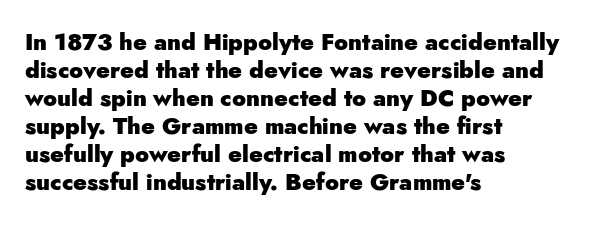
{"italic": "no", "bold": "yes", "underline": "no", "align": "left", "line_spacing_ratio": 1.22, "letter_spacing": "normal", "letter_spacing_em": 0.0, "glyph_px": 23}
